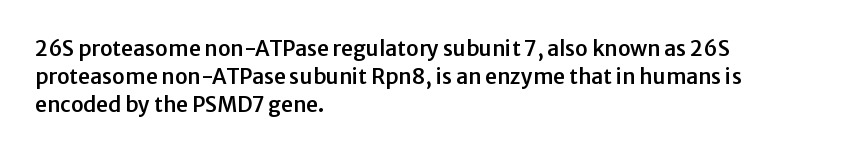
If you measured baseline to baseline, you'd find a middling distance. Descenders are the only things crossing below the line. The lines in this sample share a left origin and differ only in where they stop. Letter spacing: default. Quick note: not italic, upright.
